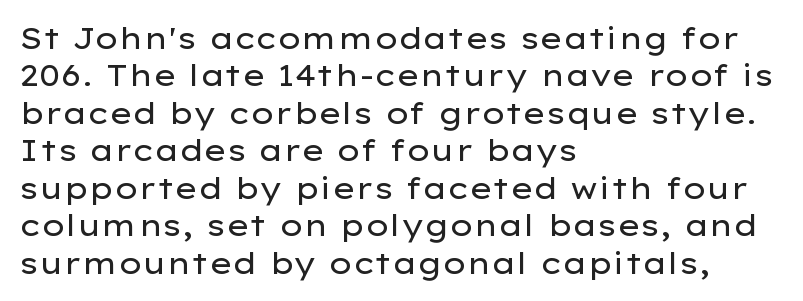
The image shows 30 px regular-weight, wide sans-serif type, upright; set left-aligned, normal line spacing (1.25x), normal letter spacing, not underlined; low stroke contrast and a medium x-height.
